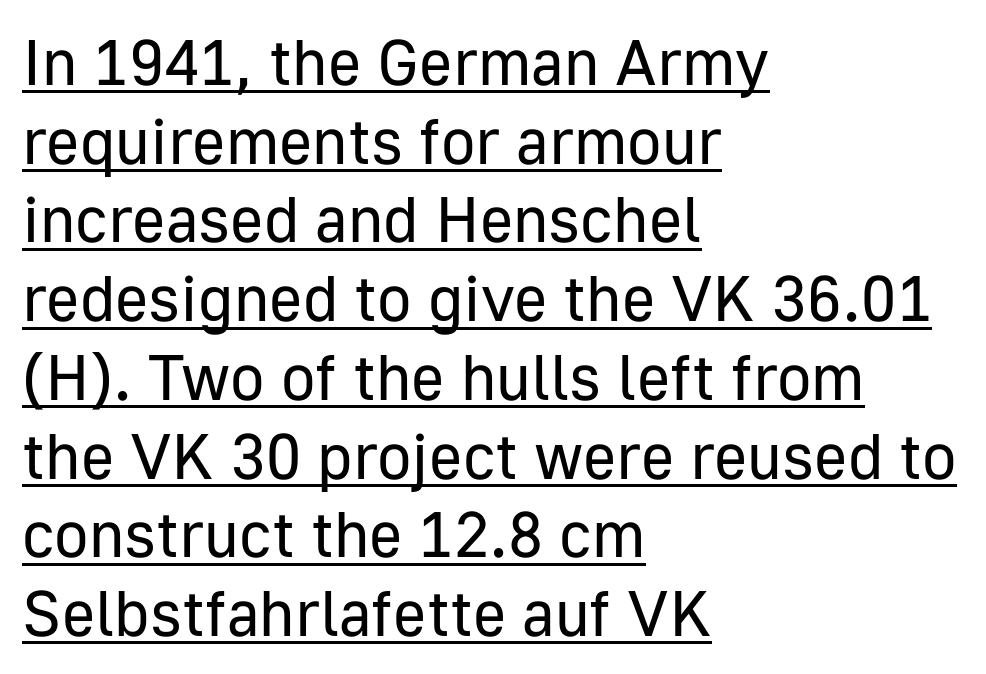
Q: Is the text bold? A: No.
Q: Is the text italic (slanted)? A: No, it is upright.
Q: Is the typeface a serif or a sans-serif typeface? A: Sans-serif.
Q: Is the text underlined? A: Yes.
Q: How is the paragraph aligned? A: Left-aligned.
Q: Is the spacing between letters normal or unusually wide? A: Normal.
Q: Width (condensed, normal, or wide)? A: Normal.
Q: Stroke contrast? A: Low.
Q: x-height? A: Medium.
Q: Monospaced? A: No.
